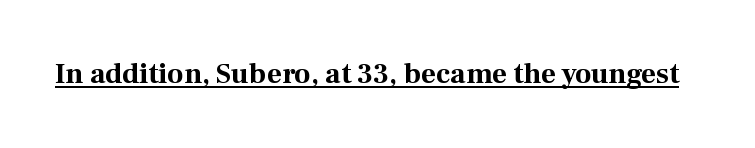
{"serif": "yes", "italic": "no", "bold": "yes", "weight": "bold", "width": "normal", "stroke_contrast": "medium", "x_height": "medium", "monospaced": "no", "underline": "yes", "letter_spacing": "normal", "letter_spacing_em": 0.0, "glyph_px": 29}
